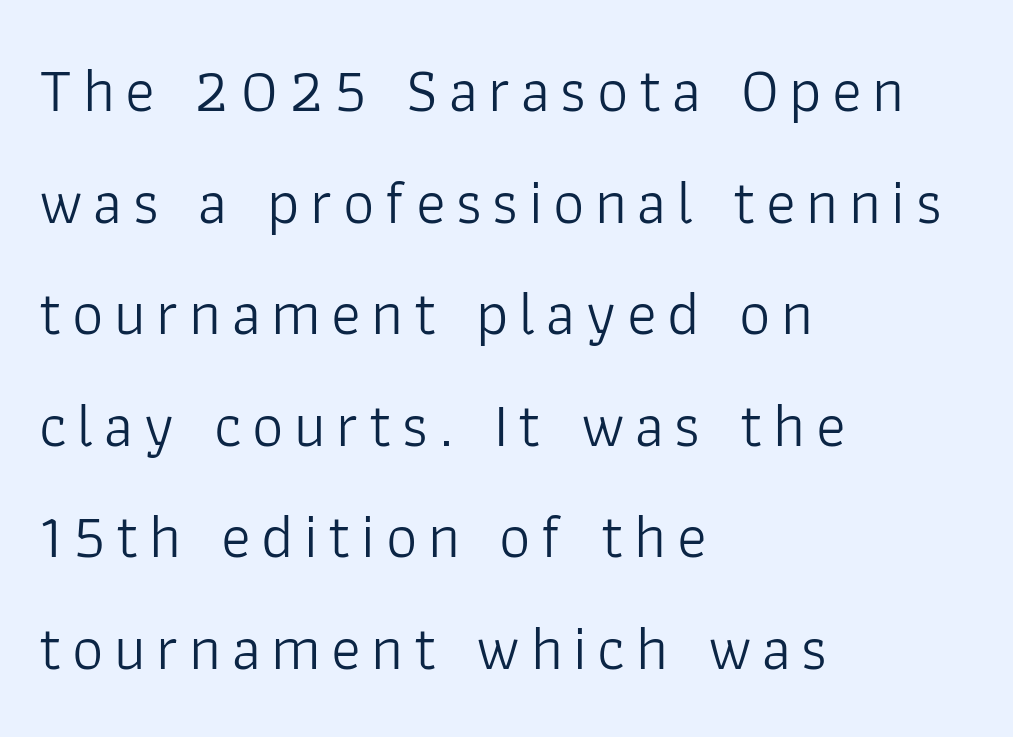
Spacing verdict: proportional, widths tailored to each character. Lines of text with bare space underneath. These lines are set flush left with a ragged right edge. The face looks like a standard text weight, possibly lighter. When letters stand straight like this, we call the style roman or upright. The passage shown is typeset with a sans-serif family.
